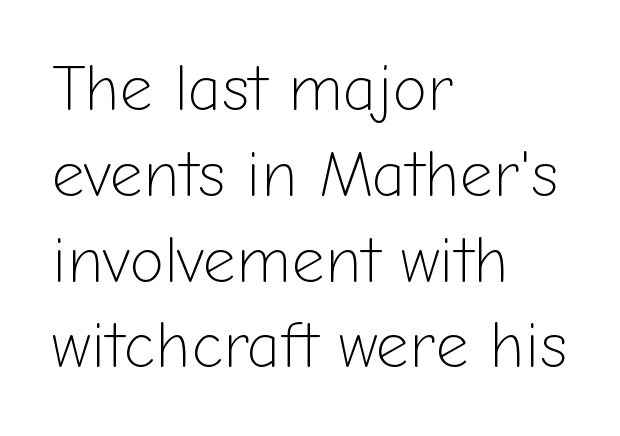
The image shows 64 px light sans-serif type, upright; set left-aligned, normal line spacing (1.34x), normal letter spacing, not underlined; low stroke contrast and a medium x-height.
